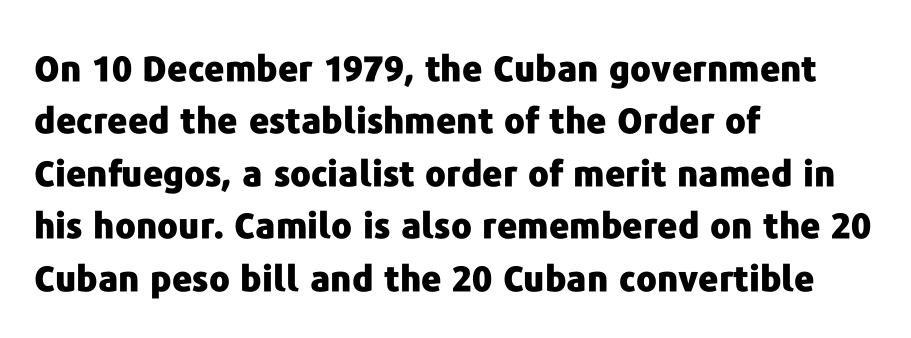
{"serif": "no", "italic": "no", "bold": "yes", "weight": "heavy", "width": "normal", "stroke_contrast": "low", "x_height": "medium", "monospaced": "no", "underline": "no", "align": "left", "line_spacing": "normal", "line_spacing_ratio": 1.5, "letter_spacing": "normal", "letter_spacing_em": 0.0, "glyph_px": 35}
